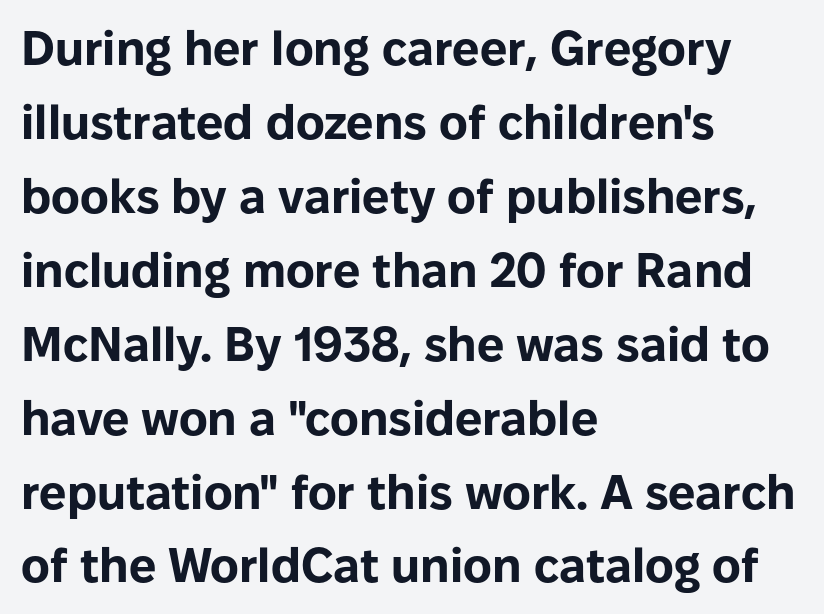
Q: Is the text bold? A: Yes.
Q: Is the text italic (slanted)? A: No, it is upright.
Q: Is the typeface a serif or a sans-serif typeface? A: Sans-serif.
Q: Is the text underlined? A: No.
Q: How is the paragraph aligned? A: Left-aligned.
Q: Is the spacing between letters normal or unusually wide? A: Normal.
Q: Is the spacing between lines tight, normal or loose? A: Normal.
Q: Width (condensed, normal, or wide)? A: Normal.
Q: Stroke contrast? A: Low.
Q: x-height? A: Medium.
Q: Monospaced? A: No.
